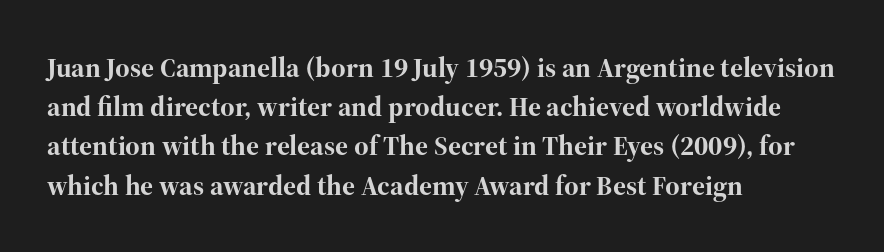
Q: Is the text bold? A: Yes.
Q: Is the text italic (slanted)? A: No, it is upright.
Q: Is the typeface a serif or a sans-serif typeface? A: Serif.
Q: Is the text underlined? A: No.
Q: How is the paragraph aligned? A: Left-aligned.
Q: Is the spacing between letters normal or unusually wide? A: Normal.
Q: Is the spacing between lines tight, normal or loose? A: Normal.
Q: Width (condensed, normal, or wide)? A: Normal.
Q: Stroke contrast? A: High.
Q: x-height? A: Medium.
Q: Monospaced? A: No.
